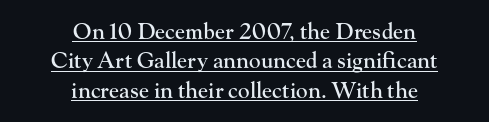
Line starts and ends both wander, symmetrically. Ordinary non-slanted type is in use. The rendering uses a moderate line-height, typical for paragraphs. A typesetter would call this zero additional tracking. In designer terms, the underline attribute is active on this setting.
